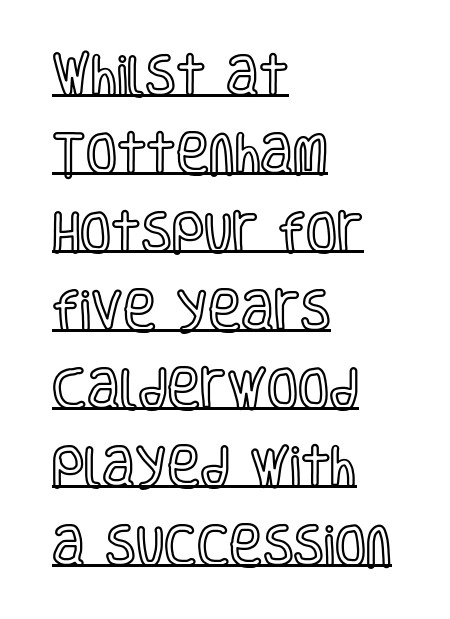
Every character sits straight up, as roman type does. Here the designer chose a conventional face with non-uniform glyph widths. The rendering anchors every line to the left-hand side. Notice how a bar underscores the lettering throughout.
